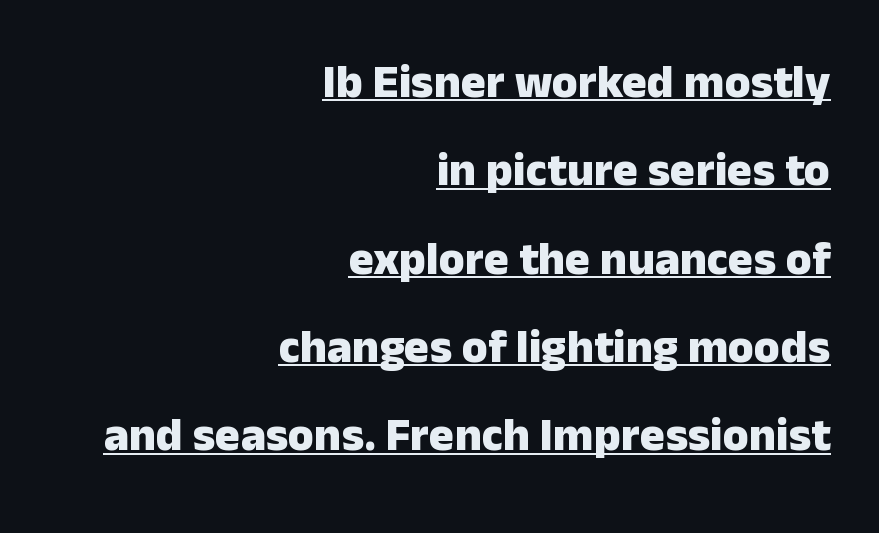
Q: Is the text bold? A: Yes.
Q: Is the text italic (slanted)? A: No, it is upright.
Q: Is the typeface a serif or a sans-serif typeface? A: Sans-serif.
Q: Is the text underlined? A: Yes.
Q: How is the paragraph aligned? A: Right-aligned.
Q: Is the spacing between letters normal or unusually wide? A: Normal.
Q: Width (condensed, normal, or wide)? A: Normal.
Q: Stroke contrast? A: Low.
Q: x-height? A: Medium.
Q: Monospaced? A: No.
